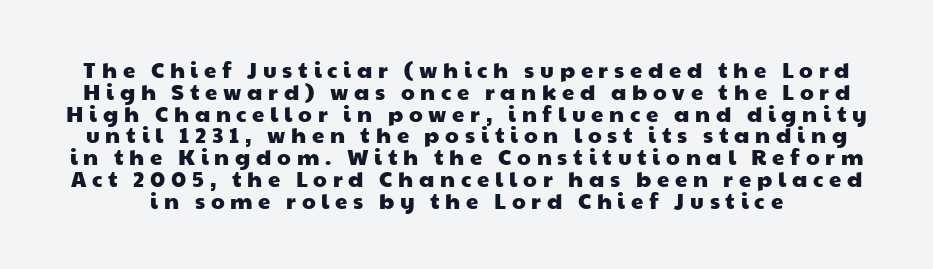
Q: Is the text underlined? A: No.
Q: Is the spacing between letters normal or unusually wide? A: Unusually wide.
Q: Is the spacing between lines tight, normal or loose? A: Tight.
